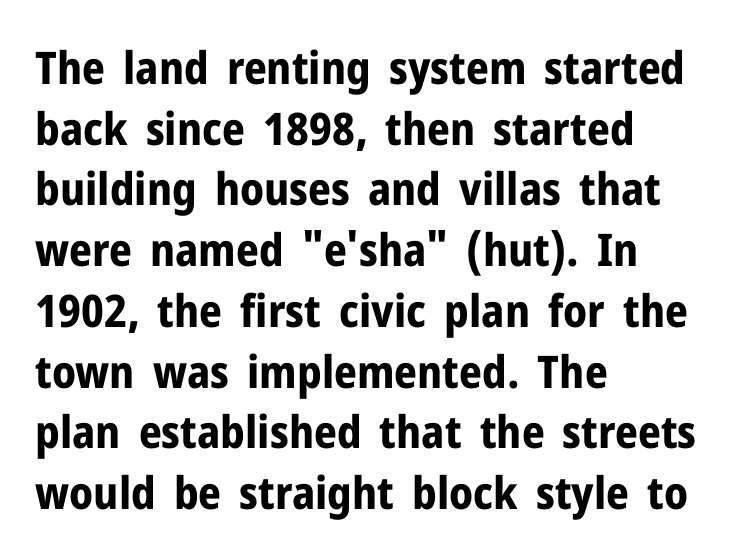
Q: Is the text bold? A: Yes.
Q: Is the text italic (slanted)? A: No, it is upright.
Q: Is the typeface a serif or a sans-serif typeface? A: Sans-serif.
Q: Is the text underlined? A: No.
Q: How is the paragraph aligned? A: Left-aligned.
Q: Is the spacing between letters normal or unusually wide? A: Normal.
Q: Is the spacing between lines tight, normal or loose? A: Normal.
Q: Width (condensed, normal, or wide)? A: Normal.
Q: Stroke contrast? A: Low.
Q: x-height? A: Medium.
Q: Monospaced? A: No.
